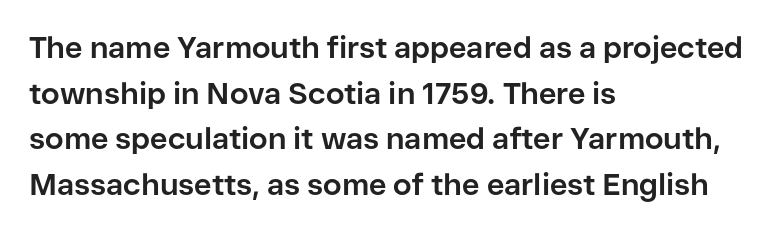
{"serif": "no", "italic": "no", "bold": "yes", "weight": "bold", "width": "normal", "stroke_contrast": "low", "x_height": "medium", "monospaced": "no", "underline": "no", "align": "left", "line_spacing": "normal", "line_spacing_ratio": 1.52, "letter_spacing": "normal", "letter_spacing_em": 0.0, "glyph_px": 30}
